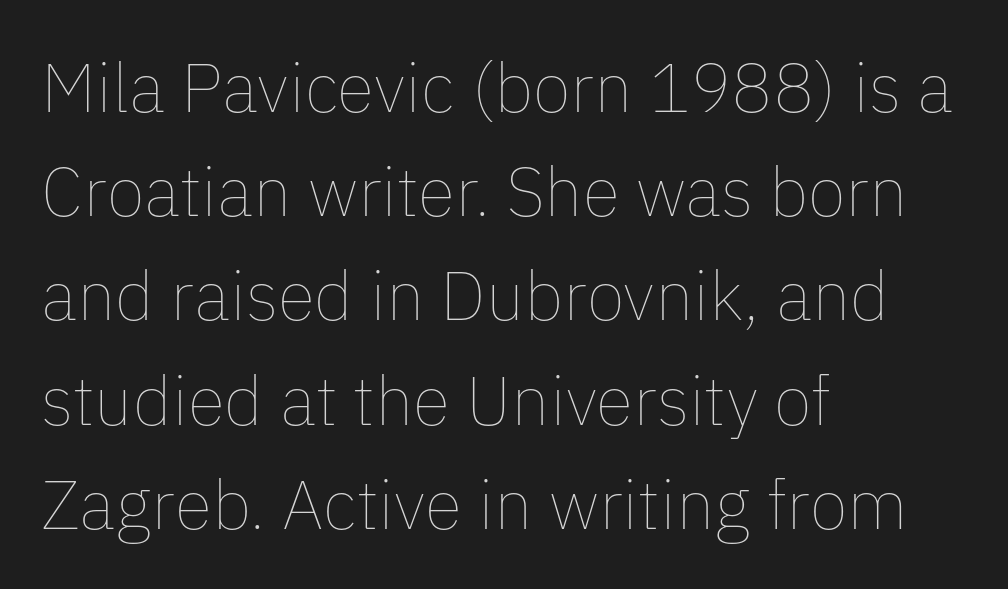
Q: Is the text bold? A: No.
Q: Is the text italic (slanted)? A: No, it is upright.
Q: Is the text underlined? A: No.
Q: How is the paragraph aligned? A: Left-aligned.
Q: Is the spacing between letters normal or unusually wide? A: Normal.
Q: Is the spacing between lines tight, normal or loose? A: Normal.
Q: Width (condensed, normal, or wide)? A: Normal.
Q: Stroke contrast? A: Low.
Q: x-height? A: Medium.
Q: Monospaced? A: No.
